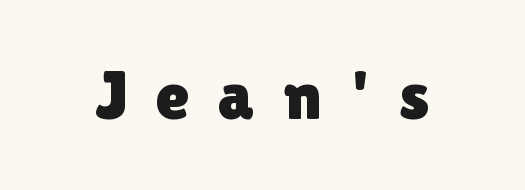
Q: Is the text italic (slanted)? A: No, it is upright.
Q: Is the typeface a serif or a sans-serif typeface? A: Sans-serif.
Q: Is the text underlined? A: No.
Q: Is the spacing between letters normal or unusually wide? A: Unusually wide.
Q: Width (condensed, normal, or wide)? A: Normal.
Q: x-height? A: Medium.
Q: Monospaced? A: No.
